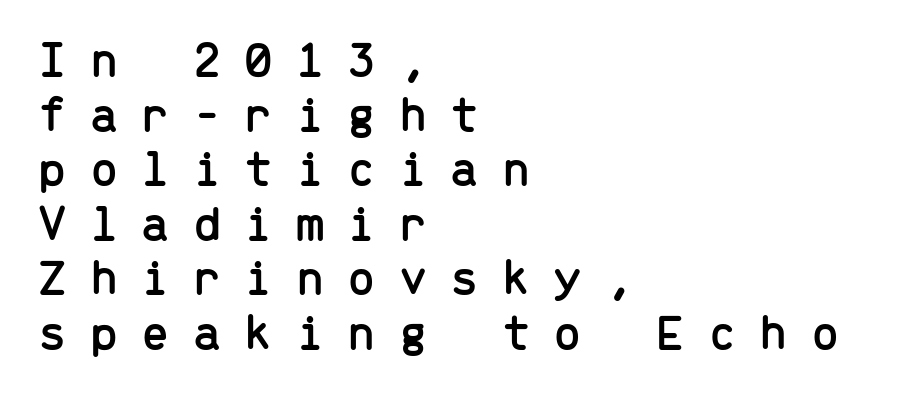
Q: Is the text italic (slanted)? A: No, it is upright.
Q: Is the typeface a serif or a sans-serif typeface? A: Sans-serif.
Q: Is the text underlined? A: No.
Q: How is the paragraph aligned? A: Left-aligned.
Q: Is the spacing between letters normal or unusually wide? A: Unusually wide.
Q: Is the spacing between lines tight, normal or loose? A: Tight.
Q: Width (condensed, normal, or wide)? A: Normal.
Q: Stroke contrast? A: Low.
Q: x-height? A: Medium.
Q: Monospaced? A: Yes.
